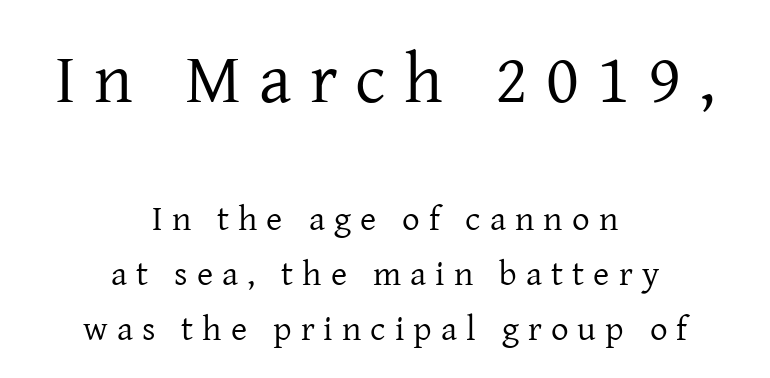
Q: Is the text bold? A: No.
Q: Is the text italic (slanted)? A: No, it is upright.
Q: Is the typeface a serif or a sans-serif typeface? A: Serif.
Q: Is the text underlined? A: No.
Q: How is the paragraph aligned? A: Centered.
Q: Is the spacing between letters normal or unusually wide? A: Unusually wide.
Q: Is the spacing between lines tight, normal or loose? A: Normal.
Q: Which block of text is set in a larger size, the first (top) or the second (bottom)? A: The first (top) one.
Q: Width (condensed, normal, or wide)? A: Normal.
Q: Stroke contrast? A: Low.
Q: x-height? A: Medium.
Q: Monospaced? A: No.
